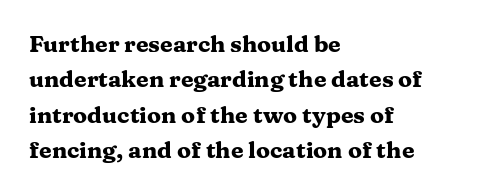
Q: Is the text bold? A: Yes.
Q: Is the text italic (slanted)? A: No, it is upright.
Q: Is the text underlined? A: No.
Q: How is the paragraph aligned? A: Left-aligned.
Q: Is the spacing between letters normal or unusually wide? A: Normal.
Q: Is the spacing between lines tight, normal or loose? A: Normal.
